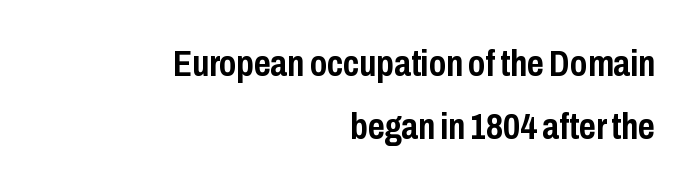
Q: Is the text bold? A: Yes.
Q: Is the text italic (slanted)? A: No, it is upright.
Q: Is the typeface a serif or a sans-serif typeface? A: Sans-serif.
Q: Is the text underlined? A: No.
Q: How is the paragraph aligned? A: Right-aligned.
Q: Is the spacing between letters normal or unusually wide? A: Normal.
Q: Width (condensed, normal, or wide)? A: Condensed.
Q: Stroke contrast? A: Low.
Q: x-height? A: Medium.
Q: Monospaced? A: No.
